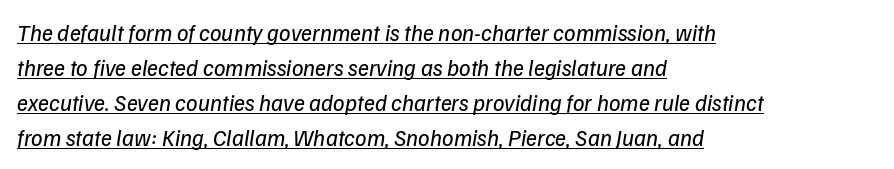
The image shows 23 px text type; set left-aligned, normal line spacing (1.52x), normal letter spacing, underlined.
